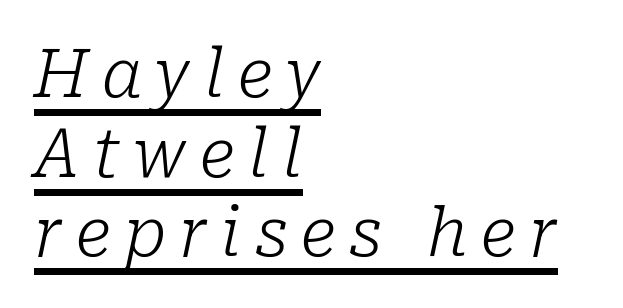
Q: Is the text bold? A: No.
Q: Is the text italic (slanted)? A: Yes, it leans right by about 10 degrees.
Q: Is the typeface a serif or a sans-serif typeface? A: Serif.
Q: Is the text underlined? A: Yes.
Q: How is the paragraph aligned? A: Left-aligned.
Q: Is the spacing between letters normal or unusually wide? A: Unusually wide.
Q: Width (condensed, normal, or wide)? A: Normal.
Q: Stroke contrast? A: Low.
Q: x-height? A: Medium.
Q: Monospaced? A: No.
